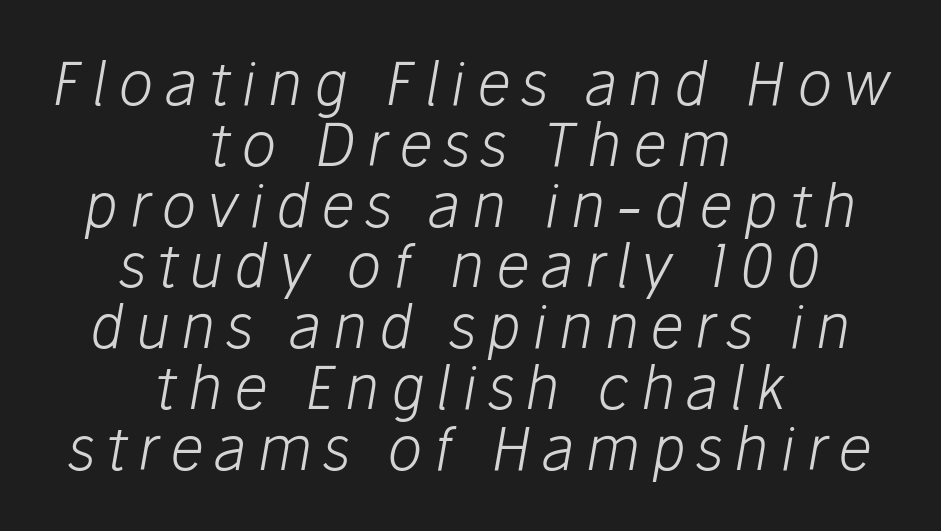
The rendering applies a slant to the glyphs. A centered setting, common on invitations and titles, is used for this passage. Do the characters align in a grid? No, the font is proportional. The font is comparable to plain body text, perhaps lighter. Leading is clearly below the norm, producing a dense column.
